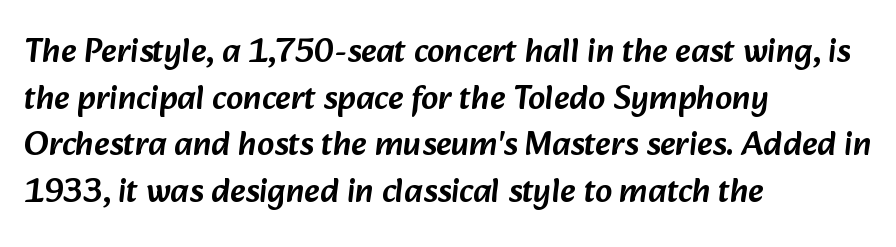
{"serif": "no", "width": "normal", "stroke_contrast": "low", "x_height": "medium", "monospaced": "no", "underline": "no", "align": "left", "line_spacing": "normal", "line_spacing_ratio": 1.37, "letter_spacing": "normal", "letter_spacing_em": 0.0, "glyph_px": 34}
